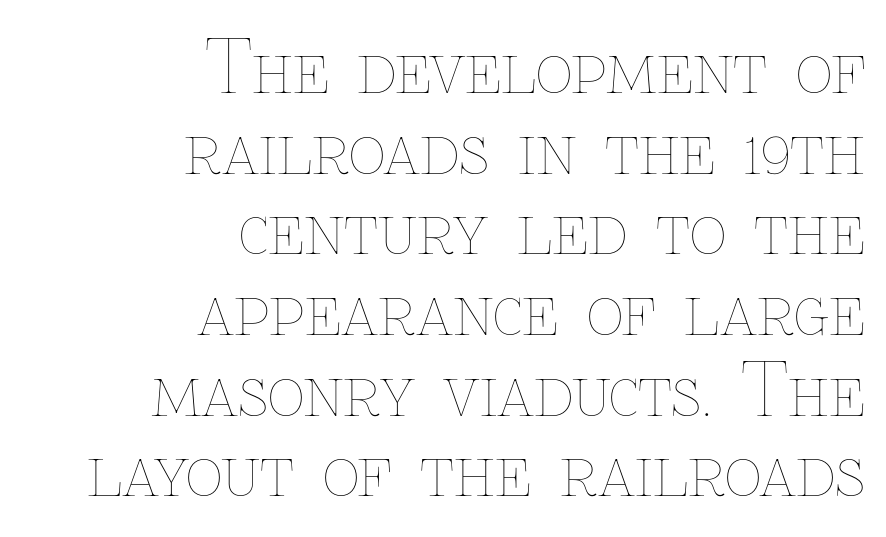
Q: Is the text bold? A: No.
Q: Is the text italic (slanted)? A: No, it is upright.
Q: Is the text underlined? A: No.
Q: How is the paragraph aligned? A: Right-aligned.
Q: Is the spacing between letters normal or unusually wide? A: Normal.
Q: Is the spacing between lines tight, normal or loose? A: Tight.
Q: Width (condensed, normal, or wide)? A: Normal.
Q: Stroke contrast? A: Low.
Q: x-height? A: Medium.
Q: Monospaced? A: No.
